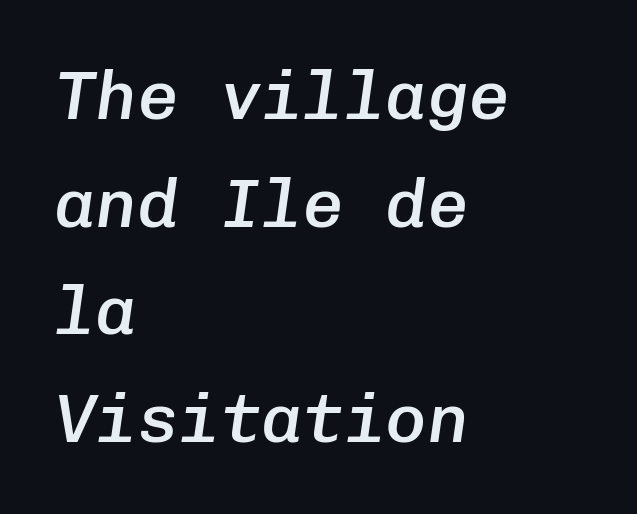
Q: Is the text bold? A: Semi-bold.
Q: Is the text italic (slanted)? A: Yes, it leans right by about 8 degrees.
Q: Is the text underlined? A: No.
Q: How is the paragraph aligned? A: Left-aligned.
Q: Is the spacing between letters normal or unusually wide? A: Normal.
Q: Is the spacing between lines tight, normal or loose? A: Normal.
Q: Width (condensed, normal, or wide)? A: Normal.
Q: Stroke contrast? A: Low.
Q: x-height? A: Medium.
Q: Monospaced? A: Yes.
